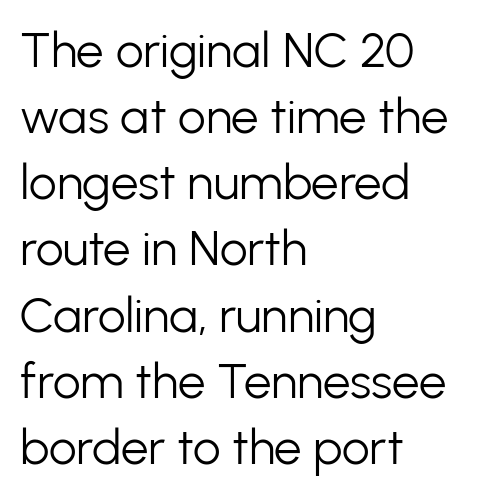
Q: Is the text bold? A: No.
Q: Is the text italic (slanted)? A: No, it is upright.
Q: Is the typeface a serif or a sans-serif typeface? A: Sans-serif.
Q: Is the text underlined? A: No.
Q: How is the paragraph aligned? A: Left-aligned.
Q: Is the spacing between letters normal or unusually wide? A: Normal.
Q: Is the spacing between lines tight, normal or loose? A: Normal.
Q: Width (condensed, normal, or wide)? A: Normal.
Q: Stroke contrast? A: Low.
Q: x-height? A: Medium.
Q: Monospaced? A: No.
